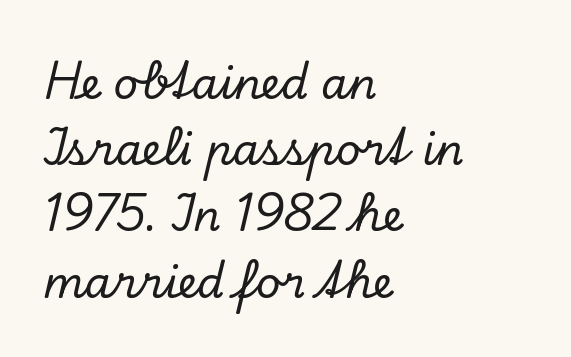
The image shows 43 px serif type, italic (leaning right); set left-aligned, normal line spacing (1.54x), normal letter spacing, not underlined; low stroke contrast and a small x-height.
